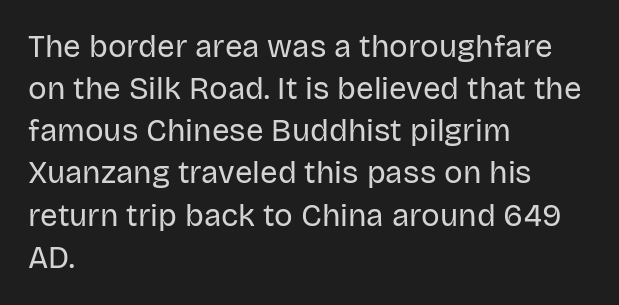
{"serif": "no", "italic": "no", "bold": "no", "weight": "regular", "width": "normal", "stroke_contrast": "low", "x_height": "large", "monospaced": "no", "underline": "no", "align": "left", "line_spacing": "normal", "line_spacing_ratio": 1.36, "letter_spacing": "normal", "letter_spacing_em": 0.0, "glyph_px": 31}
